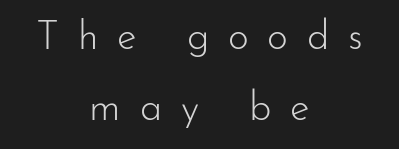
{"serif": "no", "italic": "no", "bold": "no", "weight": "light", "width": "normal", "stroke_contrast": "low", "x_height": "small", "monospaced": "no", "underline": "no", "align": "center", "line_spacing_ratio": 1.77, "letter_spacing": "wide", "letter_spacing_em": 0.47, "glyph_px": 40}
